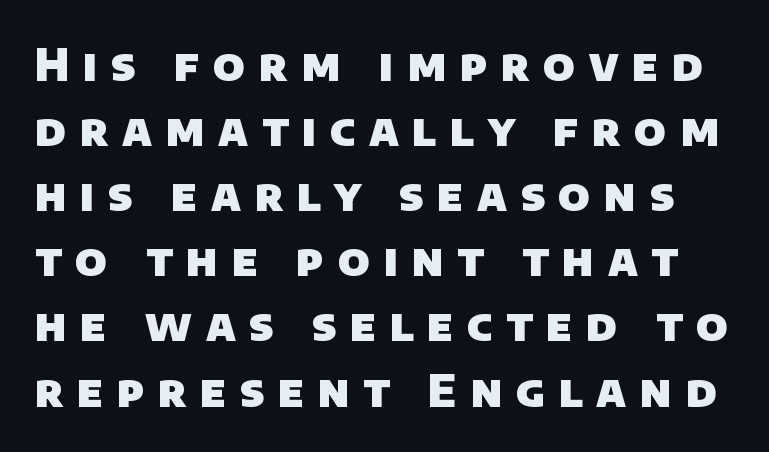
The image shows 44 px heavy sans-serif type; set normal line spacing (1.48x), unusually wide letter spacing (+0.31 em), not underlined; low stroke contrast and a large x-height.
